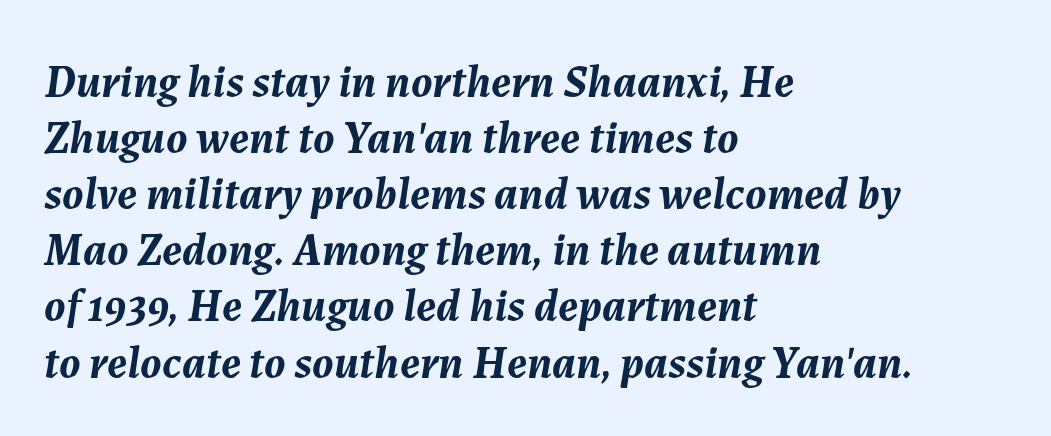
The image shows 46 px semibold type, italic (leaning right); set left-aligned, line spacing 1.22x, normal letter spacing, not underlined; medium stroke contrast and a medium x-height.
